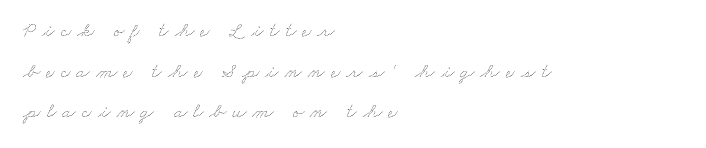
Q: Is the text bold? A: No.
Q: Is the text underlined? A: No.
Q: How is the paragraph aligned? A: Left-aligned.
Q: Is the spacing between letters normal or unusually wide? A: Unusually wide.
Q: Is the spacing between lines tight, normal or loose? A: Loose.
